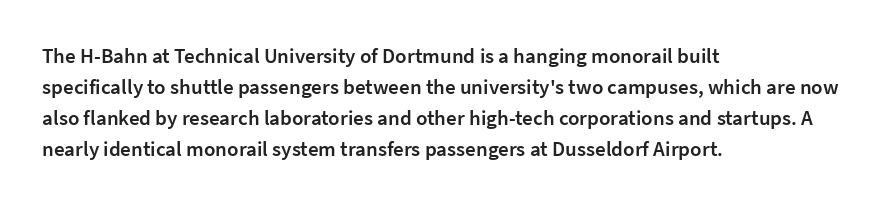
Q: Is the text bold? A: Semi-bold.
Q: Is the text italic (slanted)? A: No, it is upright.
Q: Is the text underlined? A: No.
Q: How is the paragraph aligned? A: Left-aligned.
Q: Is the spacing between letters normal or unusually wide? A: Normal.
Q: Is the spacing between lines tight, normal or loose? A: Normal.
